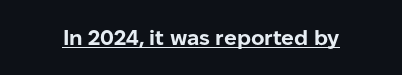
Q: Is the text bold? A: Yes.
Q: Is the text italic (slanted)? A: No, it is upright.
Q: Is the text underlined? A: Yes.
Q: Is the spacing between letters normal or unusually wide? A: Normal.
